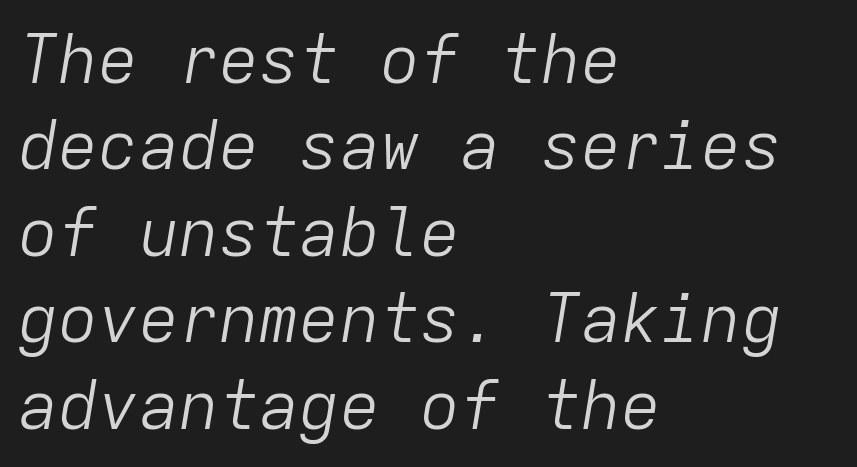
The image shows 67 px light type, italic (leaning right), monospaced; set left-aligned, normal line spacing (1.29x), normal letter spacing, not underlined; low stroke contrast and a medium x-height.
